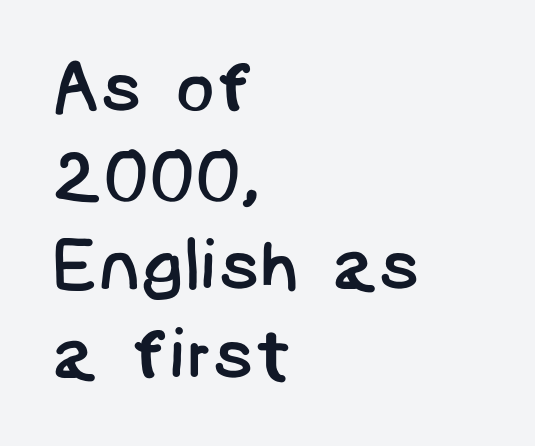
Q: Is the text bold? A: No.
Q: Is the typeface a serif or a sans-serif typeface? A: Sans-serif.
Q: Is the text underlined? A: No.
Q: How is the paragraph aligned? A: Left-aligned.
Q: Is the spacing between letters normal or unusually wide? A: Normal.
Q: Width (condensed, normal, or wide)? A: Normal.
Q: Stroke contrast? A: Low.
Q: x-height? A: Large.
